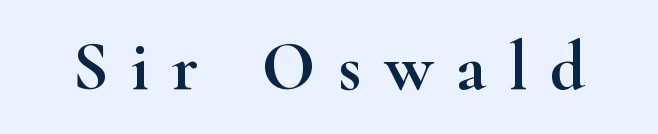
The image shows 70 px wide serif type, upright; set unusually wide letter spacing (+0.33 em), not underlined; high stroke contrast and a small x-height.
